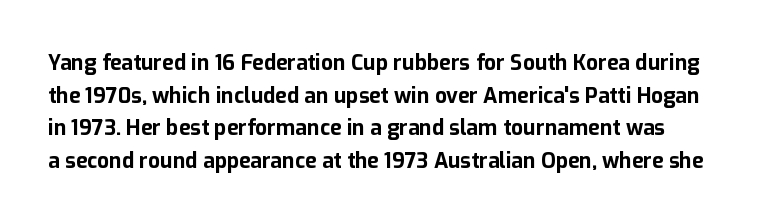
How would I describe the line gaps? Plain and ordinary. Designer's note — italics off, roman on. Strokes here are thick enough to call this a true bold. Letters rest on an invisible, unmarked baseline.
